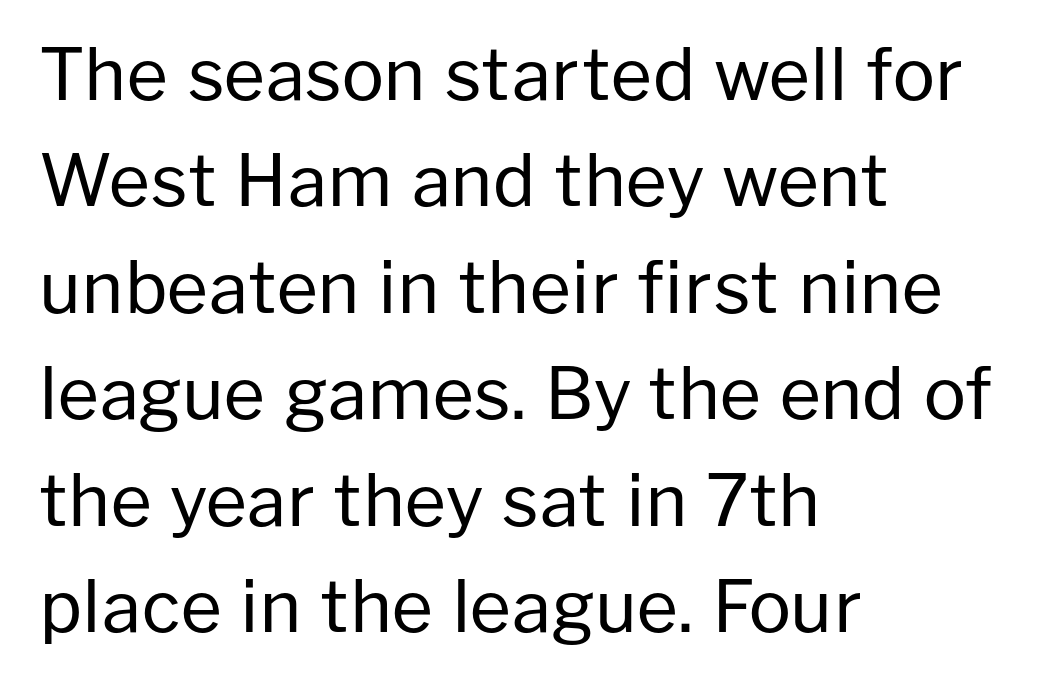
The image shows 71 px regular-weight sans-serif type, upright; set left-aligned, normal line spacing (1.5x), normal letter spacing, not underlined; low stroke contrast and a medium x-height.
